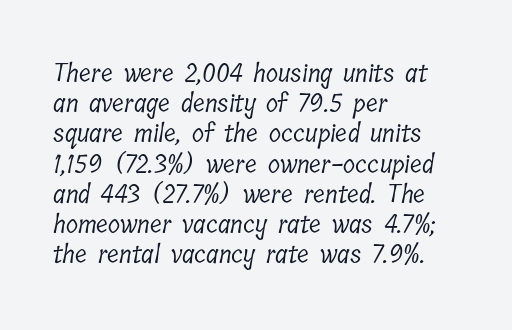
The image shows 25 px text type; set left-aligned, line spacing 1.21x, normal letter spacing, not underlined.
